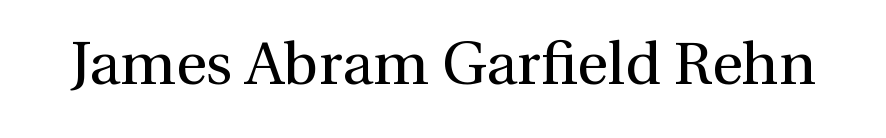
Q: Is the text bold? A: No.
Q: Is the text italic (slanted)? A: No, it is upright.
Q: Is the typeface a serif or a sans-serif typeface? A: Serif.
Q: Is the text underlined? A: No.
Q: Is the spacing between letters normal or unusually wide? A: Normal.
Q: Width (condensed, normal, or wide)? A: Normal.
Q: Stroke contrast? A: Medium.
Q: x-height? A: Medium.
Q: Monospaced? A: No.
